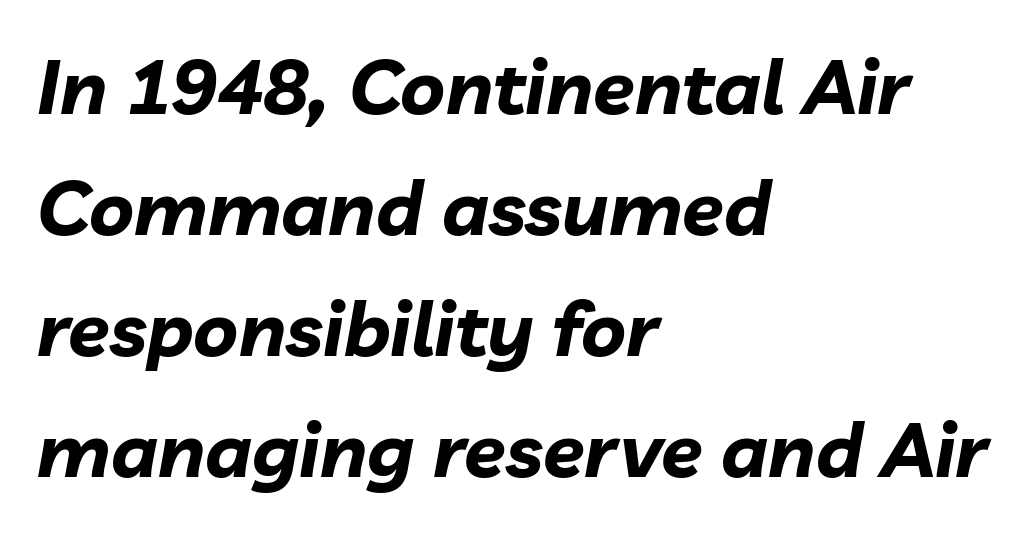
The axis of the letterforms is tilted away from vertical. The passage is arranged the way most books set body copy — flush left. Honestly, the letter spacing is just normal — you wouldn't notice it. Chunky letters — that's bold for sure. The rendering uses natural spacing where letterforms have individual widths. Any mark beneath the type? The region is blank.
